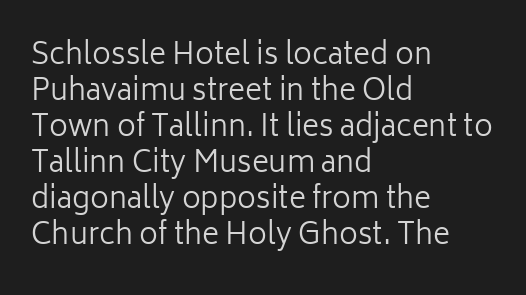
The rendering uses natural spacing where letterforms have individual widths. Any mark beneath the type? The region is blank. Which margin do the lines hug? The left one — the right edge is uneven. You can tell it's not italic because the verticals are truly vertical. These lines are composed in type without serifs.
